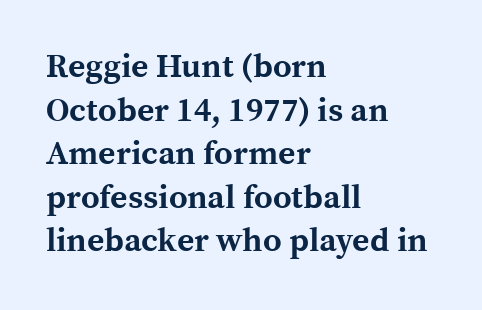
Q: Is the text bold? A: Yes.
Q: Is the text italic (slanted)? A: No, it is upright.
Q: Is the typeface a serif or a sans-serif typeface? A: Serif.
Q: Is the text underlined? A: No.
Q: How is the paragraph aligned? A: Left-aligned.
Q: Is the spacing between letters normal or unusually wide? A: Normal.
Q: Is the spacing between lines tight, normal or loose? A: Normal.
Q: Width (condensed, normal, or wide)? A: Normal.
Q: x-height? A: Medium.
Q: Monospaced? A: No.
